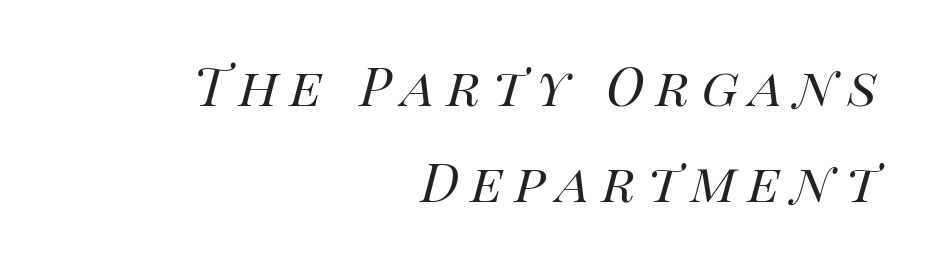
The cut favours lightness, reaching ordinary text weight at its darkest. How would I describe the line gaps? Plain and ordinary. The letters advance in unequal steps, a hallmark of proportional type. A clean baseline with only descenders dipping below it. In terms of posture, this sample is oblique.
